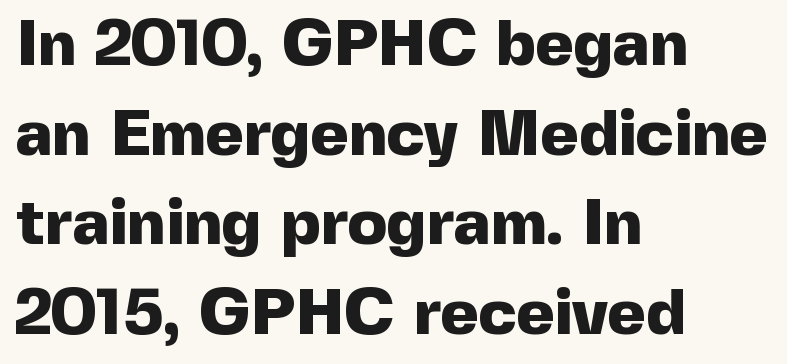
{"serif": "no", "italic": "no", "bold": "yes", "weight": "heavy", "width": "normal", "x_height": "medium", "monospaced": "no", "underline": "no", "align": "left", "line_spacing": "normal", "line_spacing_ratio": 1.38, "letter_spacing": "normal", "letter_spacing_em": 0.0, "glyph_px": 65}
